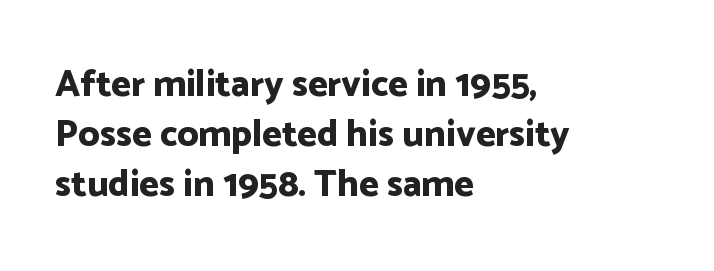
{"serif": "no", "italic": "no", "bold": "yes", "weight": "bold", "width": "normal", "stroke_contrast": "low", "x_height": "medium", "monospaced": "no", "underline": "no", "align": "left", "line_spacing": "normal", "line_spacing_ratio": 1.35, "letter_spacing": "normal", "letter_spacing_em": 0.0, "glyph_px": 37}
